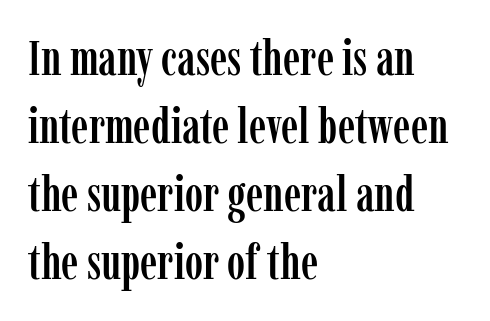
The image shows 49 px condensed serif type, upright; set left-aligned, normal line spacing (1.39x), normal letter spacing, not underlined; low stroke contrast and a medium x-height.
